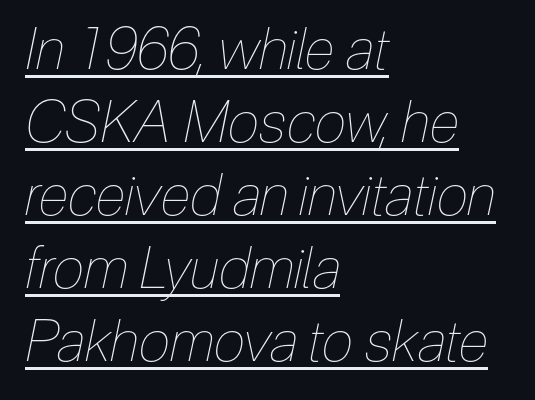
The image shows 57 px thin, condensed type, italic (leaning right); set left-aligned, normal line spacing (1.28x), normal letter spacing, underlined; low stroke contrast and a medium x-height.
